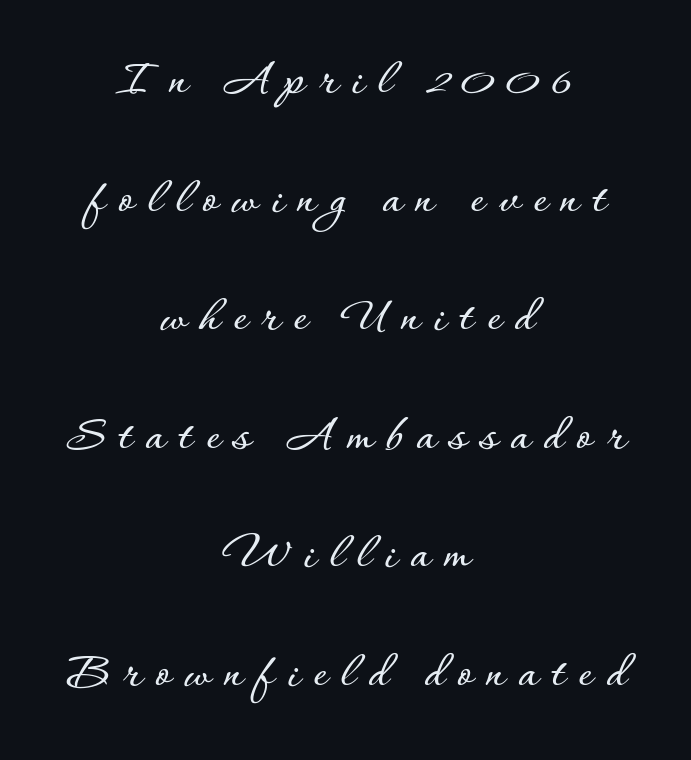
Bare-footed words on every line. Short note: letters widely spaced. The rendering positions every line midway between the sides. This block would shrink considerably if given ordinary leading; it's expanded now.
